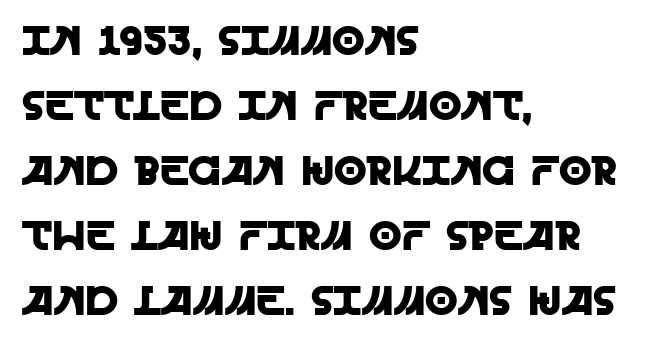
Q: Is the text italic (slanted)? A: No, it is upright.
Q: Is the typeface a serif or a sans-serif typeface? A: Sans-serif.
Q: Is the text underlined? A: No.
Q: How is the paragraph aligned? A: Left-aligned.
Q: Is the spacing between letters normal or unusually wide? A: Normal.
Q: Is the spacing between lines tight, normal or loose? A: Normal.
Q: Width (condensed, normal, or wide)? A: Normal.
Q: x-height? A: Large.
Q: Monospaced? A: No.
